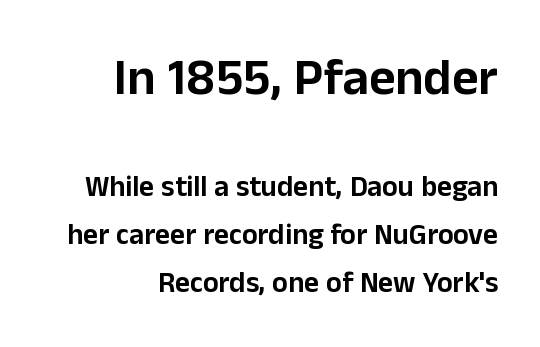
The passage is arranged like a letterhead date or caption credit — flush right. Bigger letters appear in the top chunk; the bottom chunk is reduced. Honestly, the letter spacing is just normal — you wouldn't notice it. A typesetter would call this proportional, since set widths differ per character.
